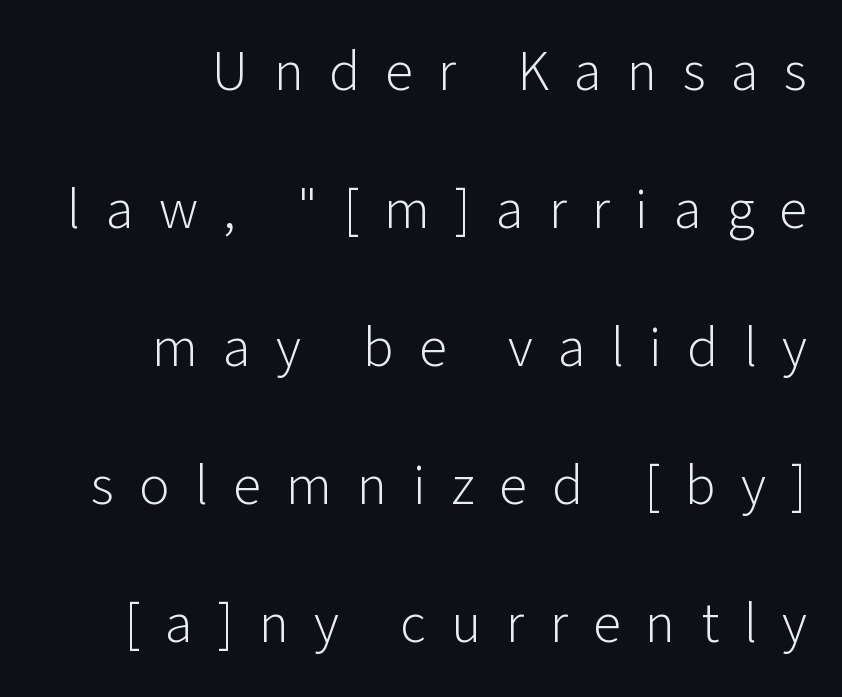
The image shows 57 px light sans-serif type, upright; set right-aligned, loose line spacing (2.42x), unusually wide letter spacing (+0.44 em), not underlined; low stroke contrast and a medium x-height.
